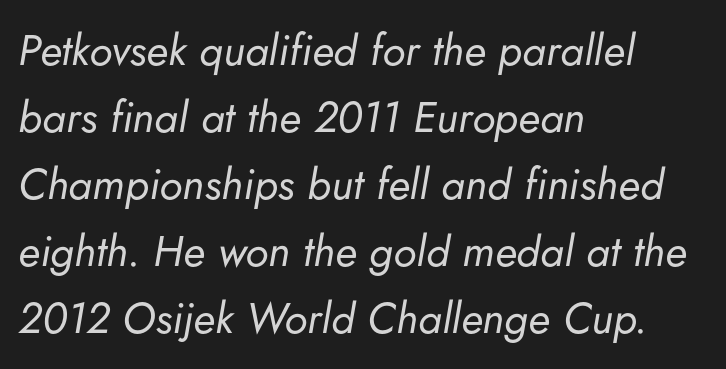
{"italic": "yes", "lean": "right", "slant_degrees": 5, "bold": "no", "weight": "regular", "width": "normal", "stroke_contrast": "low", "x_height": "small", "monospaced": "no", "underline": "no", "align": "left", "line_spacing": "normal", "line_spacing_ratio": 1.56, "letter_spacing": "normal", "letter_spacing_em": 0.0, "glyph_px": 43}
